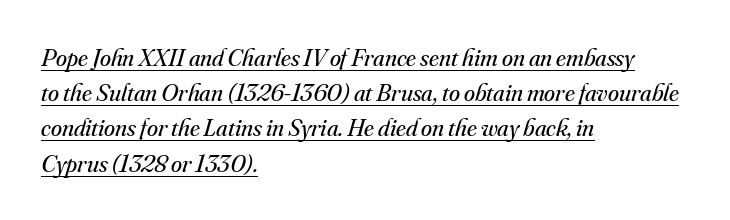
The image shows 25 px text type, italic (leaning right); set left-aligned, normal line spacing (1.41x), normal letter spacing, underlined.
